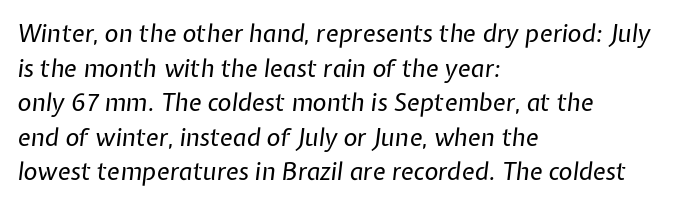
{"italic": "yes", "lean": "right", "slant_degrees": 7, "bold": "no", "underline": "no", "align": "left", "line_spacing": "normal", "line_spacing_ratio": 1.44, "letter_spacing": "normal", "letter_spacing_em": 0.0, "glyph_px": 24}
